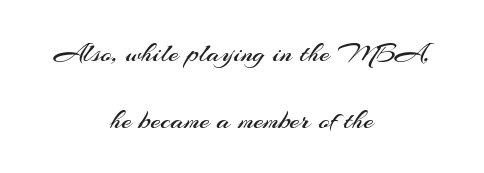
{"serif": "no", "bold": "no", "weight": "regular", "width": "normal", "stroke_contrast": "medium", "x_height": "small", "monospaced": "no", "underline": "no", "align": "center", "line_spacing": "loose", "line_spacing_ratio": 2.3, "letter_spacing": "normal", "letter_spacing_em": 0.0, "glyph_px": 29}
